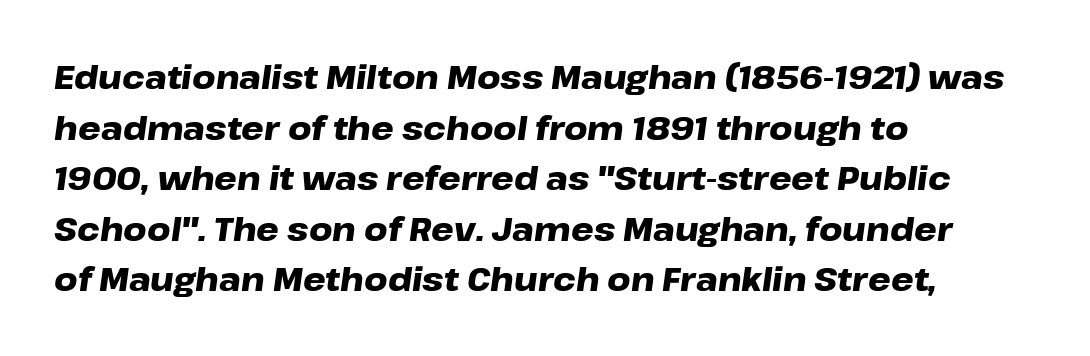
{"italic": "yes", "lean": "right", "slant_degrees": 8, "bold": "yes", "weight": "heavy", "width": "wide", "stroke_contrast": "low", "x_height": "medium", "monospaced": "no", "underline": "no", "align": "left", "line_spacing": "normal", "line_spacing_ratio": 1.58, "letter_spacing": "normal", "letter_spacing_em": 0.0, "glyph_px": 32}
